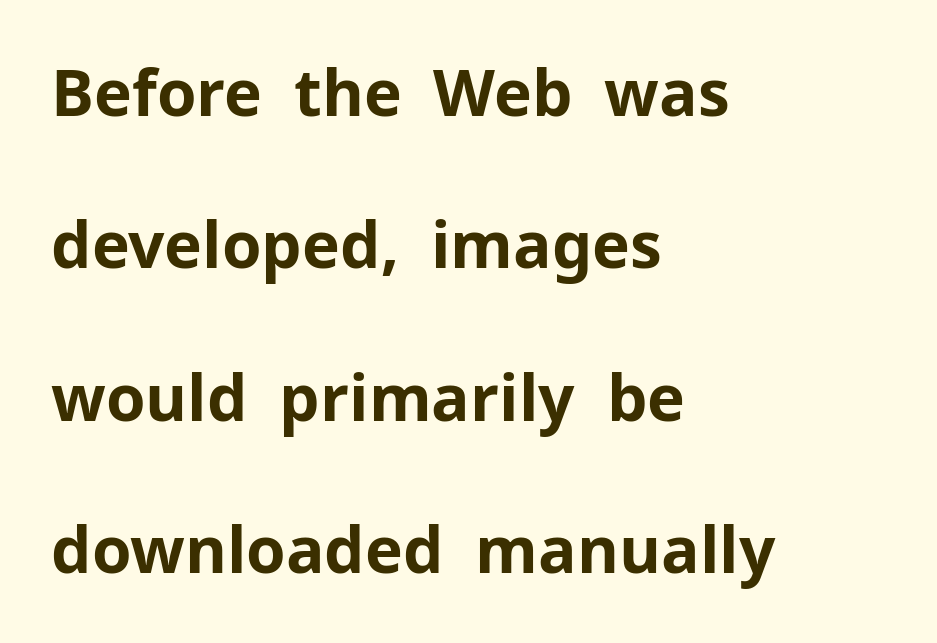
The image shows 64 px bold sans-serif type, upright; set left-aligned, loose line spacing (2.38x), normal letter spacing, not underlined; low stroke contrast and a medium x-height.
